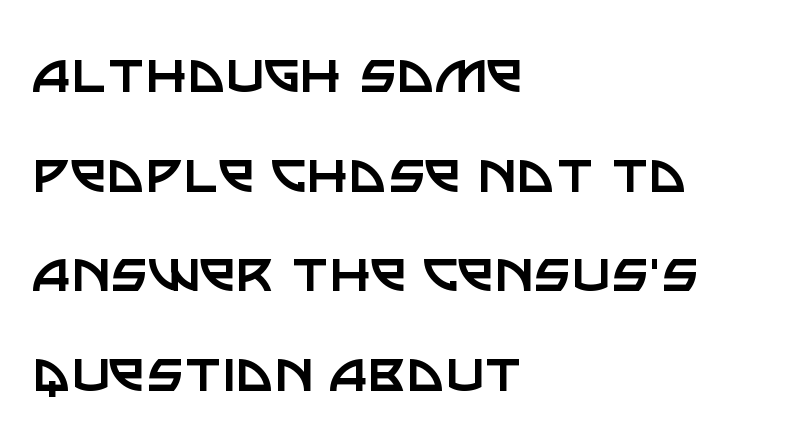
{"serif": "no", "italic": "no", "bold": "no", "weight": "regular", "width": "normal", "stroke_contrast": "low", "x_height": "large", "monospaced": "no", "underline": "no", "align": "left", "line_spacing": "normal", "line_spacing_ratio": 1.51, "letter_spacing": "normal", "letter_spacing_em": 0.0, "glyph_px": 66}
